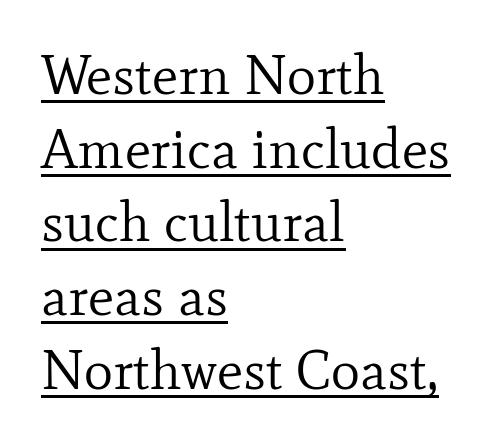
The vertical gap from one line to the next is medium. Ascenders rise straight up at ninety degrees. Layout note: lines flush left. Typographically, this falls in the serif category. You could call the tracking neutral — neither tight nor loose.
